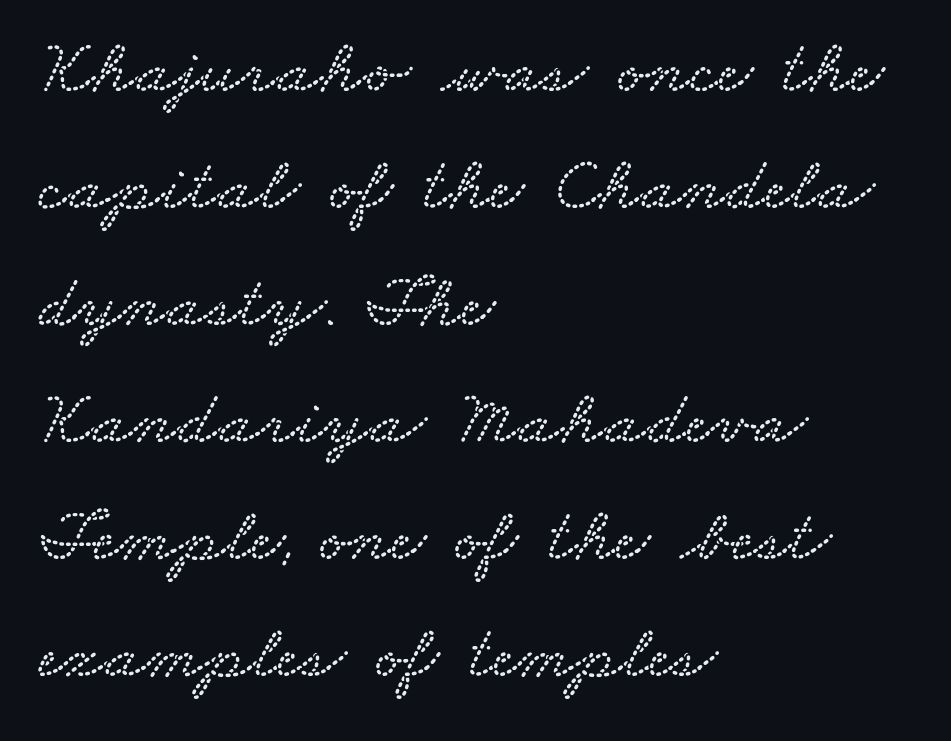
Clear beneath every line of the passage. Leading: standard. The face used here is rendered with its standard letterfit. Varying glyph widths throughout — classic text-font behaviour.
